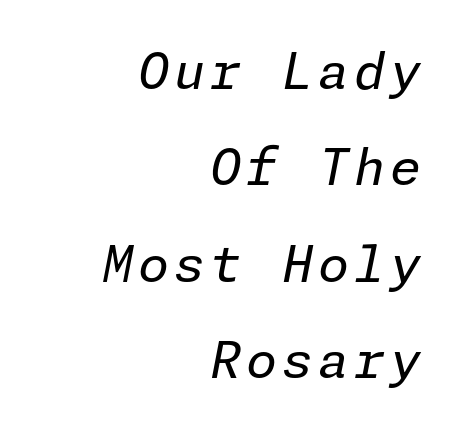
{"italic": "yes", "lean": "right", "slant_degrees": 11, "bold": "no", "weight": "regular", "width": "normal", "stroke_contrast": "low", "x_height": "medium", "underline": "no", "align": "right", "line_spacing": "loose", "line_spacing_ratio": 1.93, "glyph_px": 50}
